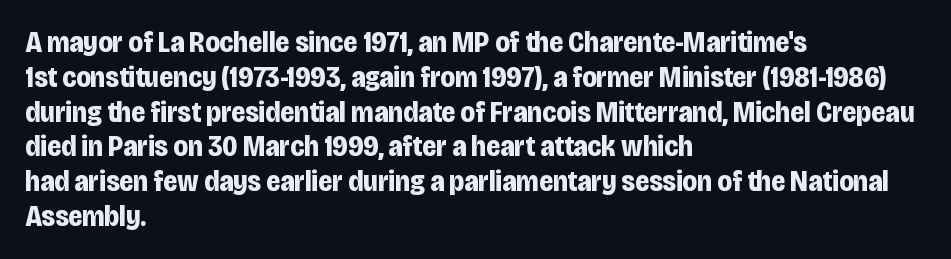
{"serif": "no", "italic": "no", "bold": "yes", "weight": "bold", "width": "condensed", "stroke_contrast": "low", "x_height": "large", "monospaced": "no", "underline": "no", "align": "left", "line_spacing_ratio": 1.2, "letter_spacing": "normal", "letter_spacing_em": 0.0, "glyph_px": 29}
